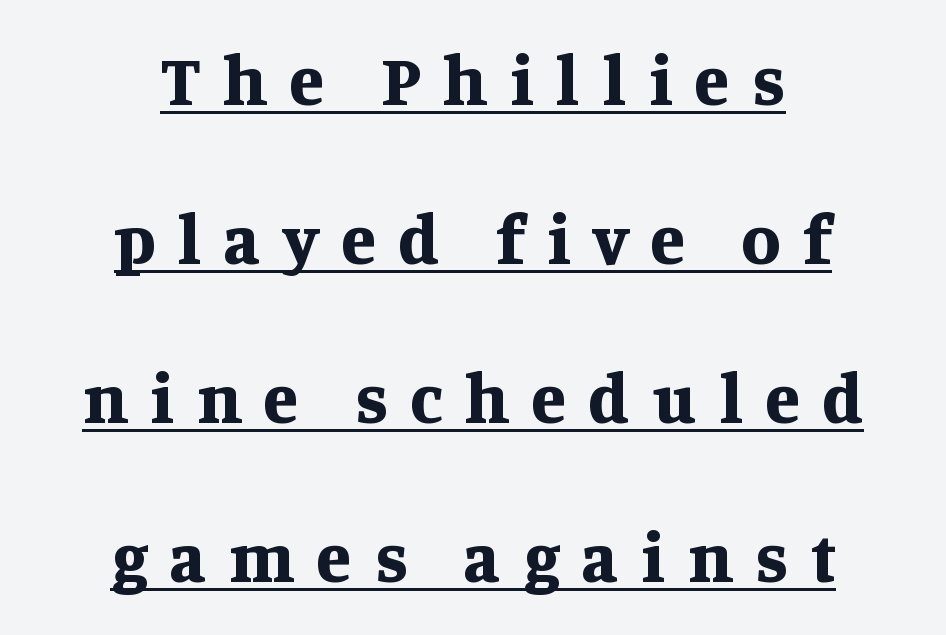
Q: Is the text bold? A: Yes.
Q: Is the text italic (slanted)? A: No, it is upright.
Q: Is the typeface a serif or a sans-serif typeface? A: Serif.
Q: Is the text underlined? A: Yes.
Q: How is the paragraph aligned? A: Centered.
Q: Is the spacing between letters normal or unusually wide? A: Unusually wide.
Q: Is the spacing between lines tight, normal or loose? A: Loose.
Q: Width (condensed, normal, or wide)? A: Normal.
Q: Stroke contrast? A: Medium.
Q: x-height? A: Large.
Q: Monospaced? A: No.
